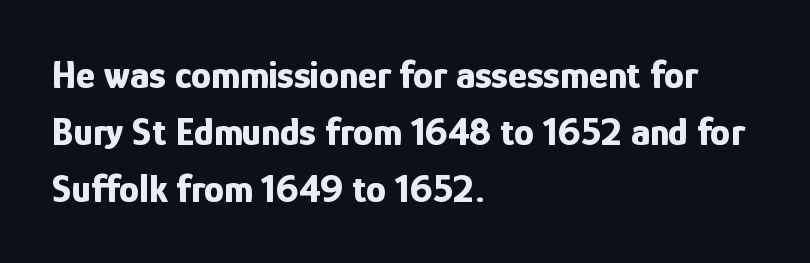
The rendering uses a bold face; every stroke is thick and dark. Notice how the stems are strictly vertical — no italics here. Nope, no serifs anywhere on these letters. Each letter keeps its own natural width here, so spacing adapts to shape. Regular leading.
